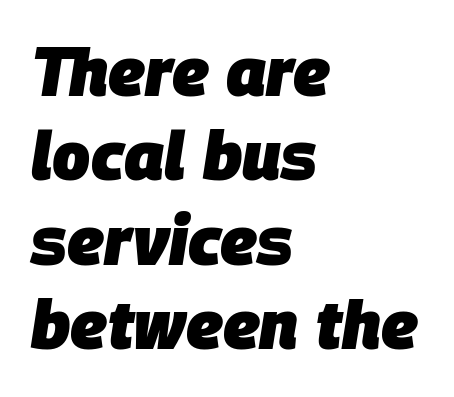
{"italic": "yes", "lean": "right", "slant_degrees": 9, "bold": "yes", "weight": "heavy", "width": "normal", "stroke_contrast": "low", "x_height": "large", "monospaced": "no", "underline": "no", "align": "left", "line_spacing": "normal", "line_spacing_ratio": 1.26, "letter_spacing": "normal", "letter_spacing_em": 0.0, "glyph_px": 67}
